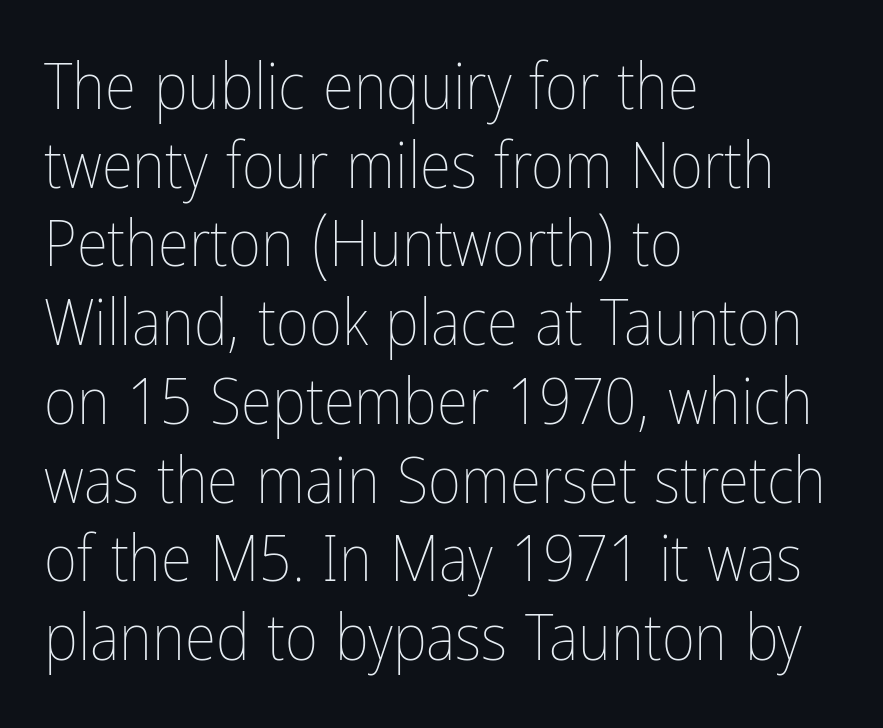
Q: Is the text bold? A: No.
Q: Is the text italic (slanted)? A: No, it is upright.
Q: Is the text underlined? A: No.
Q: How is the paragraph aligned? A: Left-aligned.
Q: Is the spacing between letters normal or unusually wide? A: Normal.
Q: Width (condensed, normal, or wide)? A: Condensed.
Q: Stroke contrast? A: Low.
Q: x-height? A: Medium.
Q: Monospaced? A: No.
